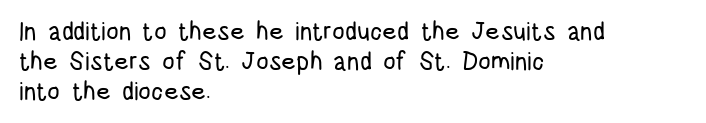
{"italic": "no", "underline": "no", "align": "left", "line_spacing_ratio": 1.2, "letter_spacing": "normal", "letter_spacing_em": 0.0, "glyph_px": 25}
